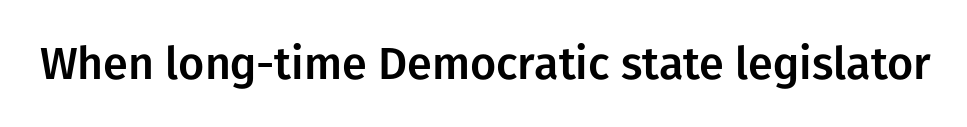
Examine the stroke ends and you'll find no serifs. The letters sit at their default tracking, neither squeezed nor spread. A typesetter would call this proportional, since set widths differ per character. Vertical strokes here are truly vertical. Underlining? Definitely not there.
